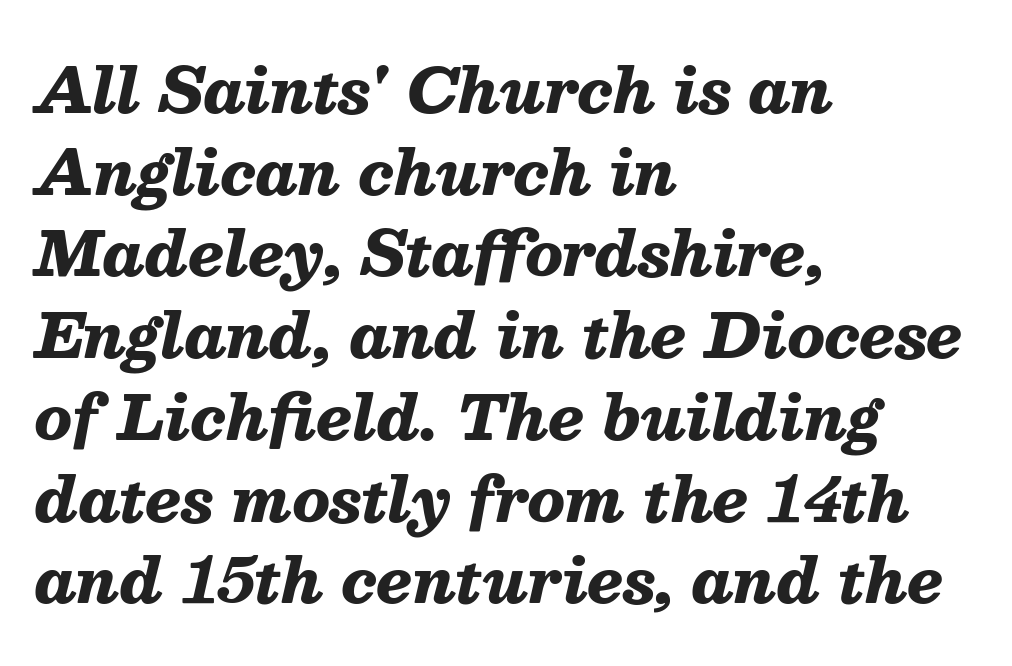
The image shows 61 px heavy type, italic (leaning right); set left-aligned, normal line spacing (1.34x), normal letter spacing, not underlined; medium stroke contrast and a medium x-height.
